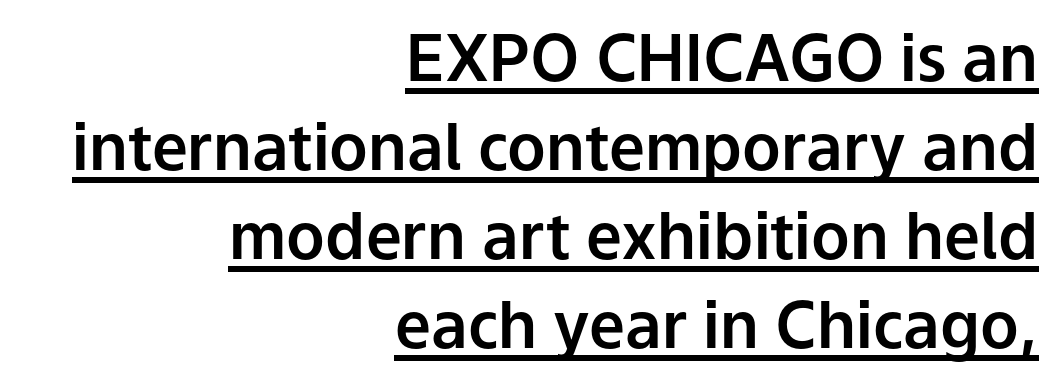
The image shows 64 px sans-serif type, upright; set right-aligned, normal line spacing (1.39x), normal letter spacing, underlined; low stroke contrast and a medium x-height.
